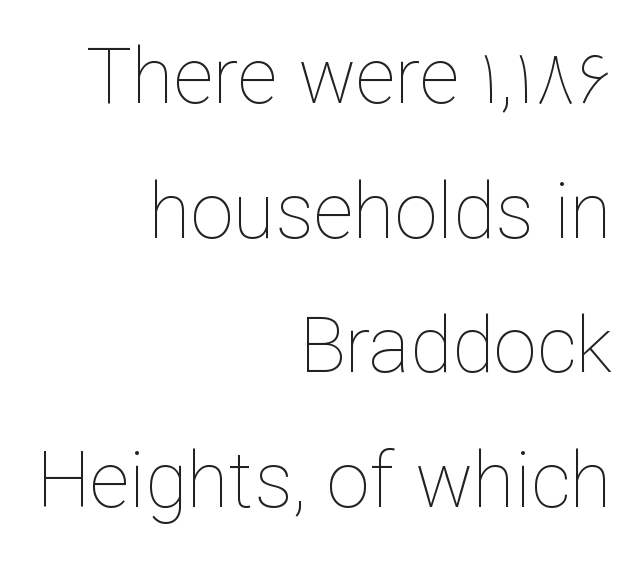
Q: Is the text bold? A: No.
Q: Is the text italic (slanted)? A: No, it is upright.
Q: Is the text underlined? A: No.
Q: How is the paragraph aligned? A: Right-aligned.
Q: Is the spacing between letters normal or unusually wide? A: Normal.
Q: Width (condensed, normal, or wide)? A: Normal.
Q: Stroke contrast? A: Low.
Q: x-height? A: Medium.
Q: Monospaced? A: No.
